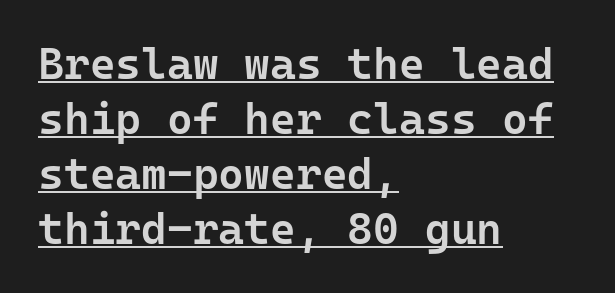
Q: Is the text bold? A: Semi-bold.
Q: Is the text italic (slanted)? A: No, it is upright.
Q: Is the typeface a serif or a sans-serif typeface? A: Sans-serif.
Q: Is the text underlined? A: Yes.
Q: How is the paragraph aligned? A: Left-aligned.
Q: Is the spacing between letters normal or unusually wide? A: Normal.
Q: Is the spacing between lines tight, normal or loose? A: Normal.
Q: Width (condensed, normal, or wide)? A: Normal.
Q: Stroke contrast? A: Low.
Q: x-height? A: Medium.
Q: Monospaced? A: Yes.
